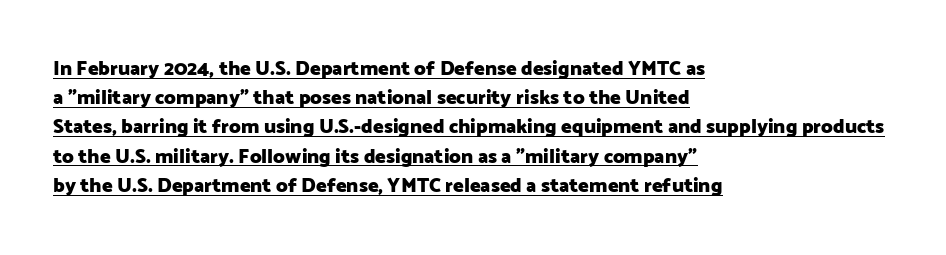
The image shows 20 px bold type, upright; set left-aligned, normal line spacing (1.46x), normal letter spacing, underlined.
